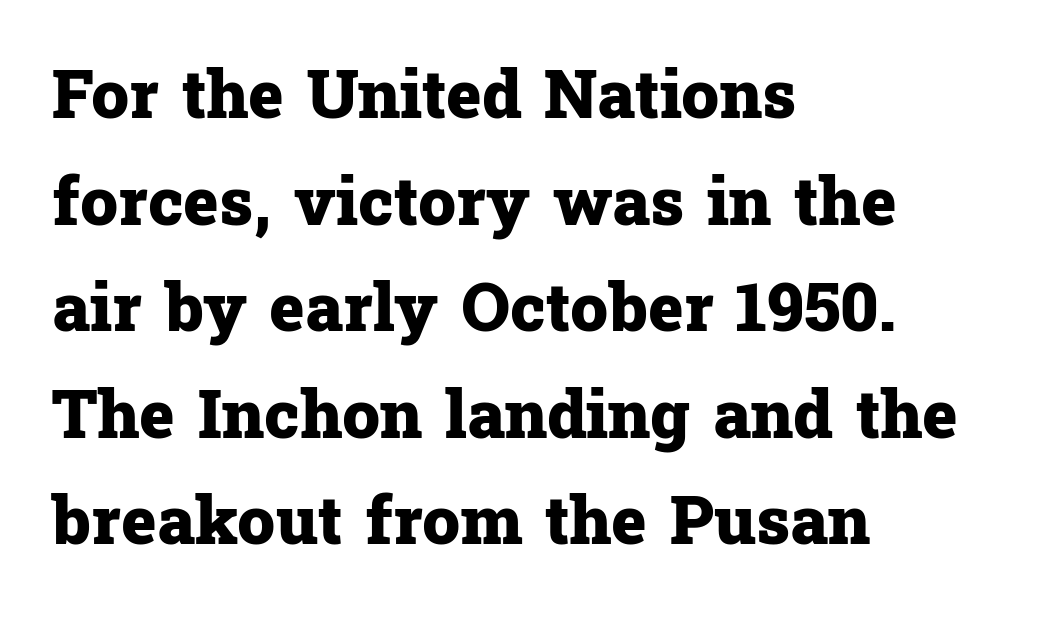
{"serif": "yes", "italic": "no", "bold": "yes", "weight": "heavy", "width": "normal", "stroke_contrast": "low", "x_height": "medium", "monospaced": "no", "underline": "no", "align": "left", "line_spacing": "normal", "line_spacing_ratio": 1.59, "letter_spacing": "normal", "letter_spacing_em": 0.0, "glyph_px": 67}
